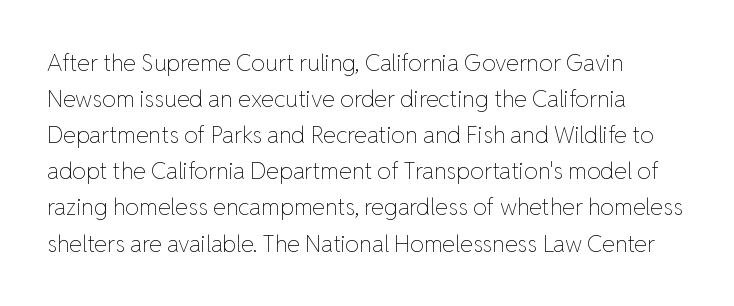
The image shows 23 px text type, upright; set normal line spacing (1.57x), normal letter spacing, not underlined.
